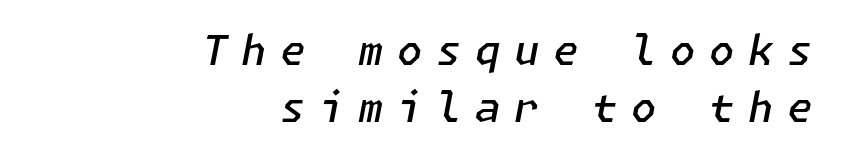
{"italic": "yes", "lean": "right", "slant_degrees": 11, "bold": "semi", "weight": "semibold", "width": "normal", "stroke_contrast": "low", "x_height": "medium", "underline": "no", "align": "right", "line_spacing": "normal", "line_spacing_ratio": 1.38, "letter_spacing": "wide", "letter_spacing_em": 0.33, "glyph_px": 41}
